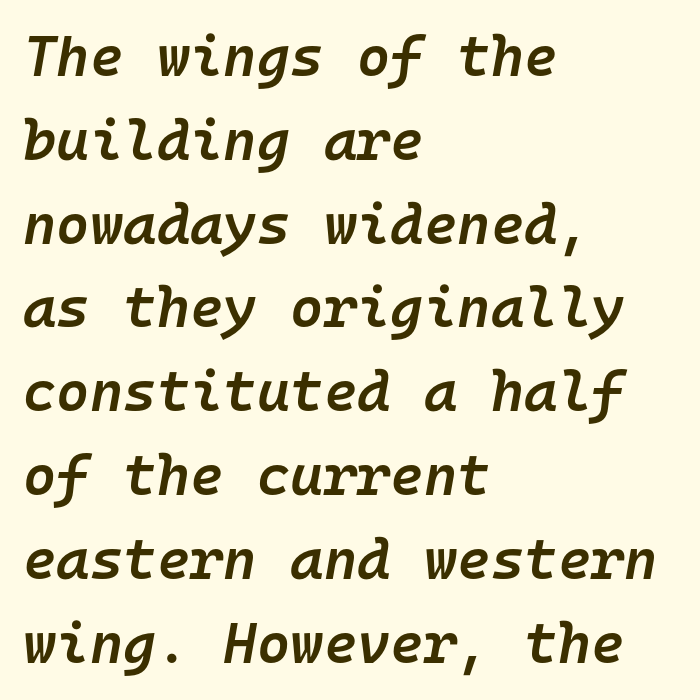
Q: Is the text bold? A: Semi-bold.
Q: Is the text italic (slanted)? A: Yes, it leans right by about 10 degrees.
Q: Is the text underlined? A: No.
Q: How is the paragraph aligned? A: Left-aligned.
Q: Is the spacing between letters normal or unusually wide? A: Normal.
Q: Is the spacing between lines tight, normal or loose? A: Normal.
Q: Width (condensed, normal, or wide)? A: Normal.
Q: Stroke contrast? A: Low.
Q: x-height? A: Medium.
Q: Monospaced? A: Yes.
